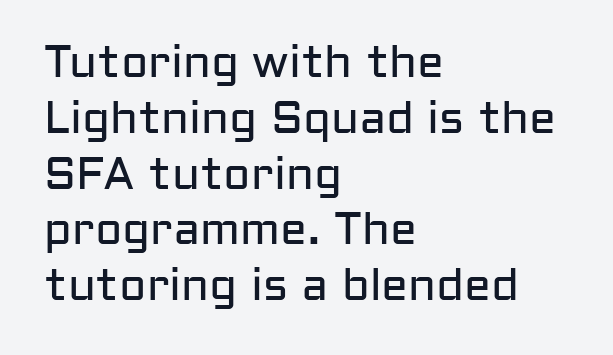
The lettering stays uniformly vertical, giving the passage a roman look. The string is rendered with underlining switched off. Every row of glyphs begins at an identical x-position on the left. Observe the absence of serifs on each vertical stroke in this sample. Unbolded letterforms with no extra heft.
